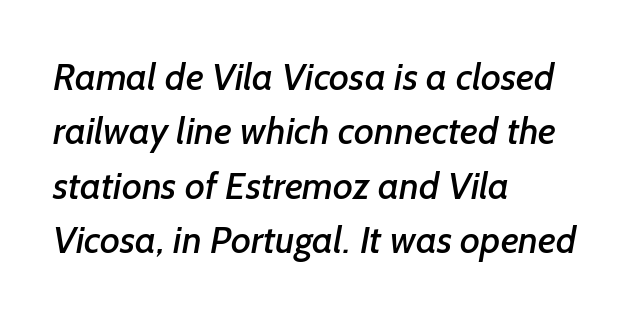
Students, note that the glyphs here touch the page at normal intervals. In terms of letterform style, serifs are entirely absent. Leading: standard. Varying glyph widths throughout — classic text-font behaviour. Layout note: lines flush left. Words float on clear page, feet unadorned.
